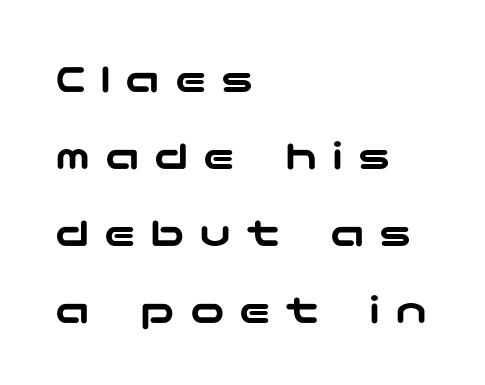
{"serif": "no", "italic": "no", "width": "wide", "stroke_contrast": "low", "x_height": "medium", "underline": "no", "align": "left", "line_spacing_ratio": 1.79, "letter_spacing": "wide", "letter_spacing_em": 0.34, "glyph_px": 43}
